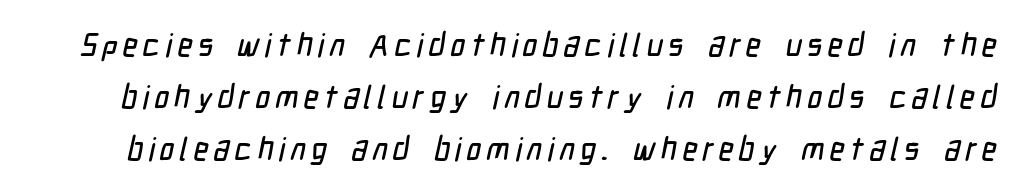
Q: Is the typeface a serif or a sans-serif typeface? A: Sans-serif.
Q: Is the text underlined? A: No.
Q: Is the spacing between lines tight, normal or loose? A: Normal.
Q: Width (condensed, normal, or wide)? A: Condensed.
Q: Stroke contrast? A: Low.
Q: x-height? A: Medium.
Q: Monospaced? A: No.
